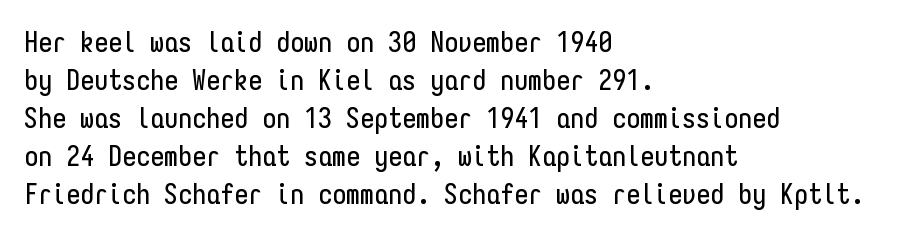
Does extra space separate the letters? No, they use regular spacing. The letters carry no serifs — their stems end cleanly without finishing strokes. Ascenders rise straight up at ninety degrees. The rendering uses typewriter-style spacing with identical character cells. The passage is arranged the way most books set body copy — flush left. Descenders hang freely into open space.
